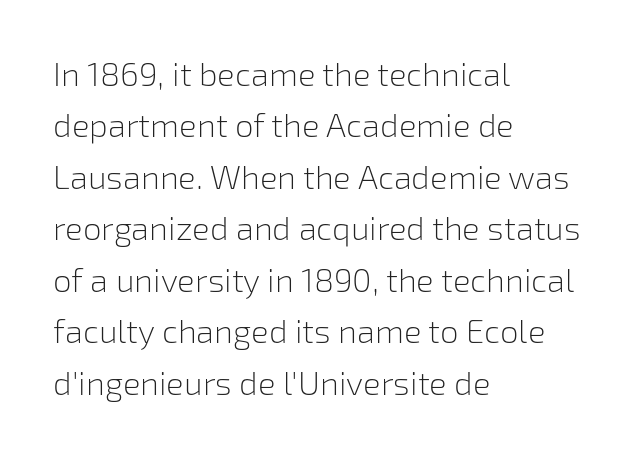
{"serif": "no", "italic": "no", "bold": "no", "weight": "light", "width": "normal", "stroke_contrast": "low", "x_height": "medium", "monospaced": "no", "underline": "no", "align": "left", "line_spacing": "normal", "line_spacing_ratio": 1.56, "letter_spacing": "normal", "letter_spacing_em": 0.0, "glyph_px": 33}
